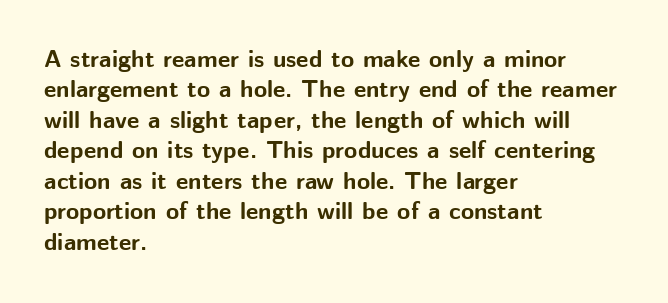
{"italic": "no", "bold": "yes", "underline": "no", "align": "left", "line_spacing": "normal", "line_spacing_ratio": 1.27, "letter_spacing": "normal", "letter_spacing_em": 0.0, "glyph_px": 24}
